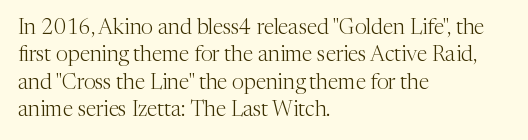
Reading down the block, your eye returns to a fixed left position each line. The weight tops out at a normal text grade. Interline gaps are of average width in this sample. The letters sit at their default tracking, neither squeezed nor spread.
